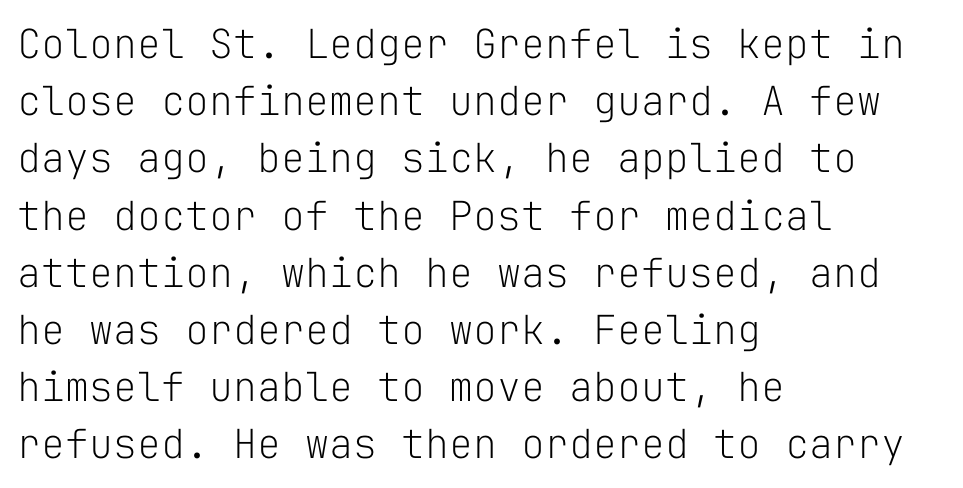
Q: Is the text bold? A: No.
Q: Is the text italic (slanted)? A: No, it is upright.
Q: Is the typeface a serif or a sans-serif typeface? A: Sans-serif.
Q: Is the text underlined? A: No.
Q: How is the paragraph aligned? A: Left-aligned.
Q: Is the spacing between letters normal or unusually wide? A: Normal.
Q: Is the spacing between lines tight, normal or loose? A: Normal.
Q: Width (condensed, normal, or wide)? A: Normal.
Q: Stroke contrast? A: Low.
Q: x-height? A: Medium.
Q: Monospaced? A: Yes.
